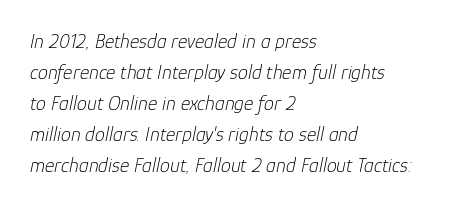
Q: Is the text bold? A: No.
Q: Is the text italic (slanted)? A: Yes, it leans right by about 12 degrees.
Q: Is the text underlined? A: No.
Q: How is the paragraph aligned? A: Left-aligned.
Q: Is the spacing between letters normal or unusually wide? A: Normal.
Q: Is the spacing between lines tight, normal or loose? A: Normal.
